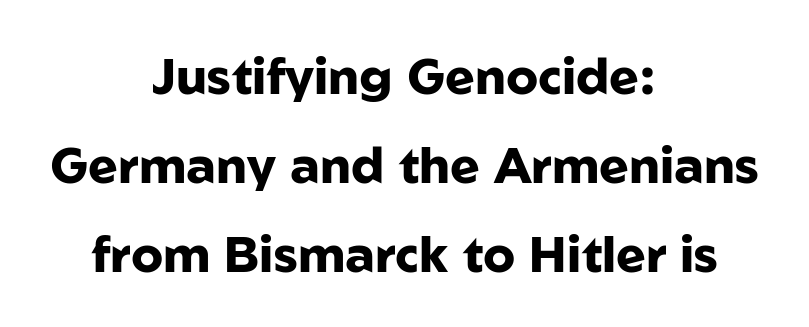
Q: Is the text bold? A: Yes.
Q: Is the text italic (slanted)? A: No, it is upright.
Q: Is the typeface a serif or a sans-serif typeface? A: Sans-serif.
Q: Is the text underlined? A: No.
Q: How is the paragraph aligned? A: Centered.
Q: Is the spacing between letters normal or unusually wide? A: Normal.
Q: Width (condensed, normal, or wide)? A: Normal.
Q: Stroke contrast? A: Low.
Q: x-height? A: Medium.
Q: Monospaced? A: No.
